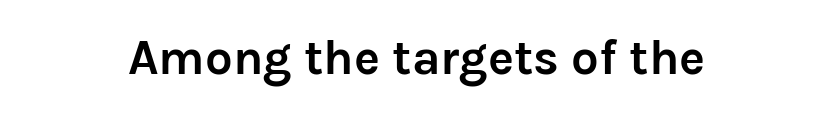
{"serif": "no", "italic": "no", "bold": "yes", "weight": "semibold", "width": "normal", "stroke_contrast": "low", "x_height": "medium", "monospaced": "no", "underline": "no", "align": "center", "letter_spacing": "normal", "letter_spacing_em": 0.0, "glyph_px": 49}
